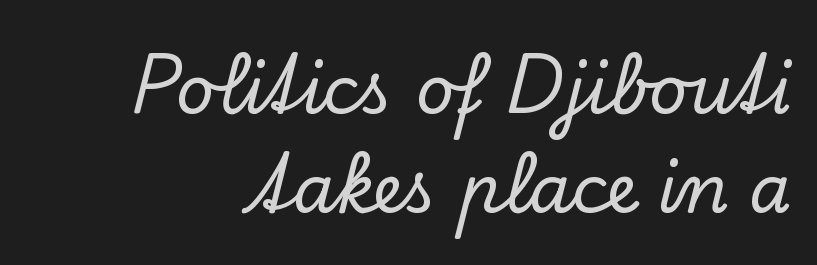
The face used here is proportionally spaced, like ordinary book or web type. In terms of letterspacing, this is plain default setting. Yep, those are serifs on the letters. The strip under each line holds only bare page.
